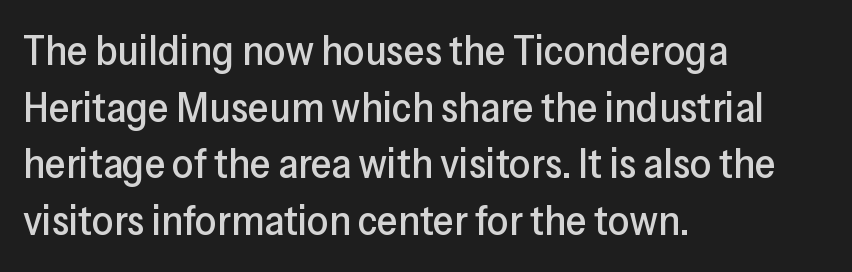
Q: Is the text italic (slanted)? A: No, it is upright.
Q: Is the typeface a serif or a sans-serif typeface? A: Sans-serif.
Q: Is the text underlined? A: No.
Q: How is the paragraph aligned? A: Left-aligned.
Q: Is the spacing between letters normal or unusually wide? A: Normal.
Q: Is the spacing between lines tight, normal or loose? A: Normal.
Q: Width (condensed, normal, or wide)? A: Normal.
Q: Stroke contrast? A: Low.
Q: x-height? A: Medium.
Q: Monospaced? A: No.
